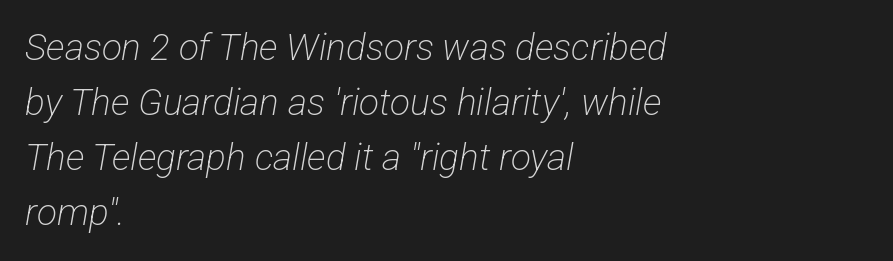
Is the type heavy? It reads as light-to-regular instead. Line spacing here is normal. The paragraph has a hard left edge and a soft right edge. The gap between lines stays unmarked.
